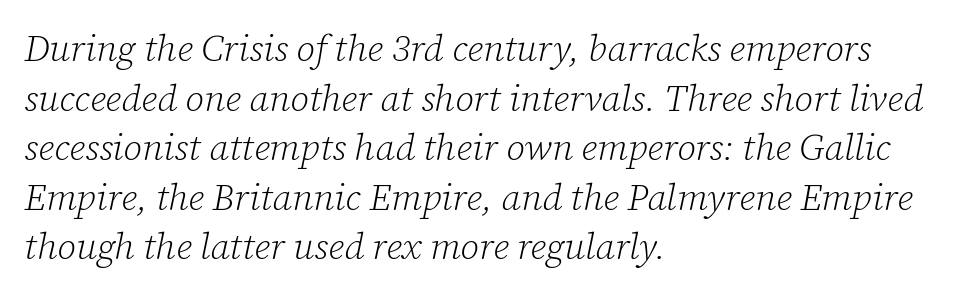
The type family on display is of the serif kind. This is not heavy type; no bold has been used. Proportional: the letters do not fall into vertical columns. Regular leading. Characters are canted at an angle relative to the baseline's perpendicular. The letterforms sit shoulder to shoulder at normal distance.
